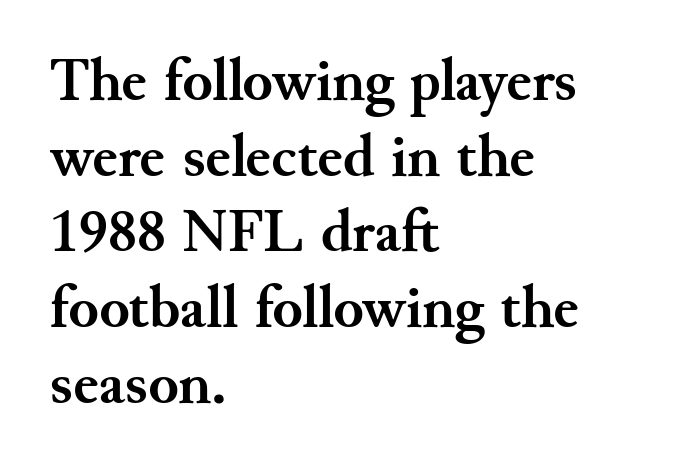
Summary of weight: heavy, a full bold. The text was rendered using a seriffed face with decorative stroke endings. The passage shown has conventional tracking throughout. Designer's note — italics off, roman on. Each line starts at the same left margin while the right side varies. Varying glyph widths throughout — classic text-font behaviour.
